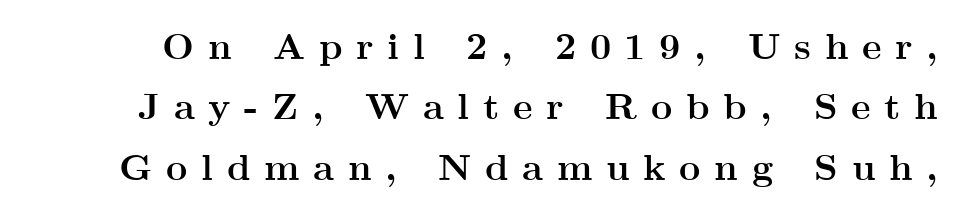
The image shows 37 px semibold, wide serif type, upright; set normal line spacing (1.63x), unusually wide letter spacing (+0.37 em), not underlined; medium stroke contrast and a small x-height.
